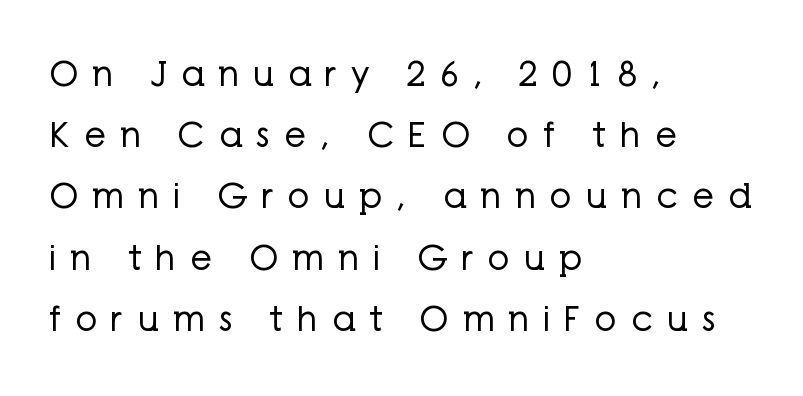
{"serif": "no", "italic": "no", "bold": "no", "weight": "regular", "width": "normal", "stroke_contrast": "low", "x_height": "medium", "monospaced": "no", "underline": "no", "align": "left", "line_spacing_ratio": 1.8, "letter_spacing": "wide", "letter_spacing_em": 0.42, "glyph_px": 34}
